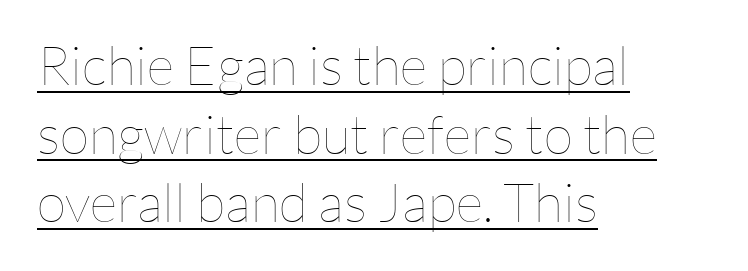
{"italic": "no", "bold": "no", "weight": "thin", "width": "normal", "stroke_contrast": "low", "x_height": "medium", "monospaced": "no", "underline": "yes", "align": "left", "line_spacing": "normal", "line_spacing_ratio": 1.27, "letter_spacing": "normal", "letter_spacing_em": 0.0, "glyph_px": 54}
